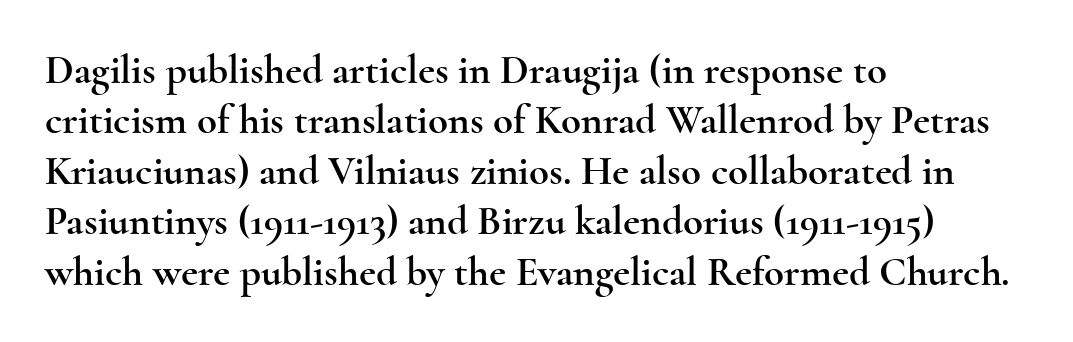
The image shows 41 px wide serif type, upright; set left-aligned, line spacing 1.23x, normal letter spacing, not underlined; a small x-height.
